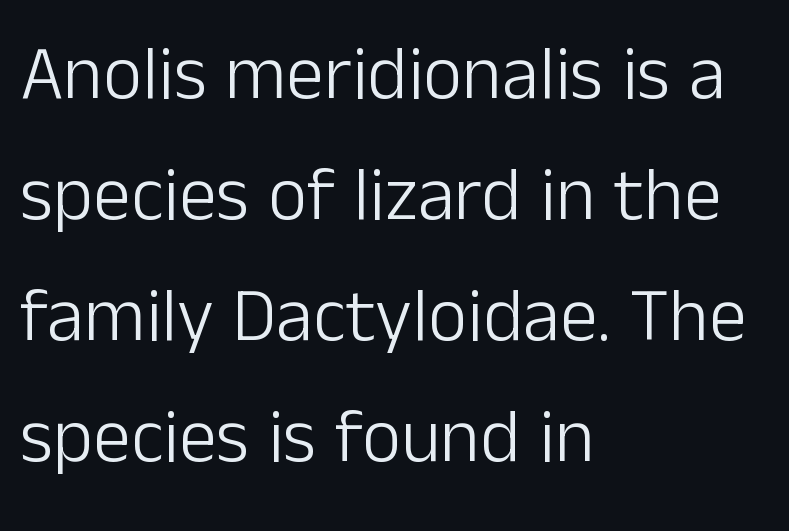
Where is the straight margin? On the left. Unbolded letterforms with no extra heft. Examine the stroke ends and you'll find no serifs. Any mark beneath the type? The region is blank.
